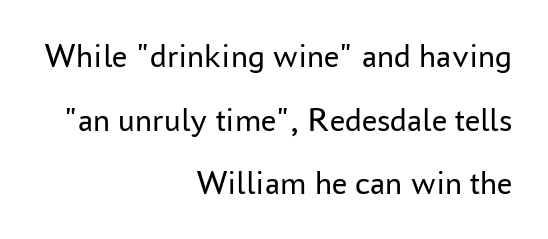
The image shows 34 px regular-weight sans-serif type, upright; set right-aligned, line spacing 1.87x, normal letter spacing, not underlined; low stroke contrast and a medium x-height.
